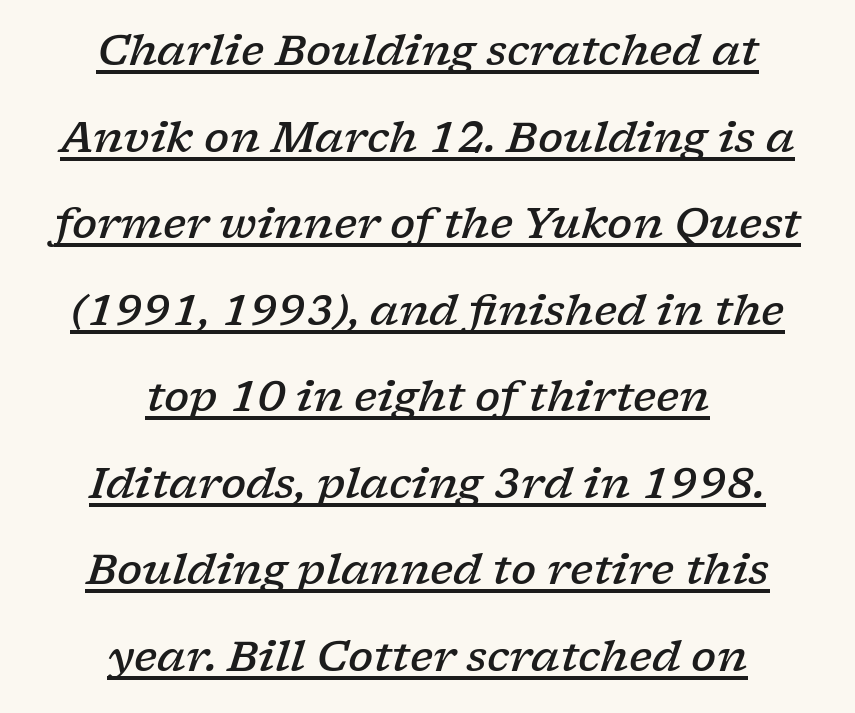
This is the in-between weight designers call semibold or demi. This is underlined copy, the kind a proofreader might mark for attention. Nobody touched the tracking dial on this one. Regarding leading, the lines here are spaced well apart. Regarding serifs, this sample has them. Emphasis-style slanted type is in use.
